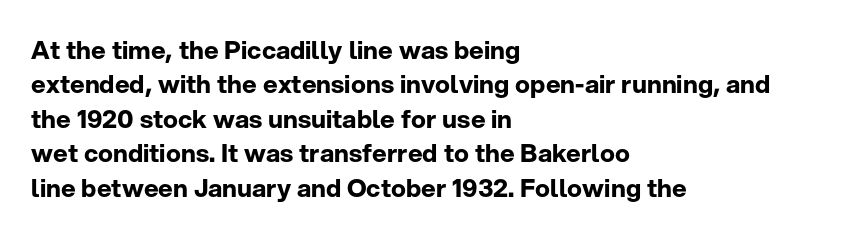
The image shows 25 px bold type, upright; set left-aligned, normal line spacing (1.38x), normal letter spacing, not underlined.
